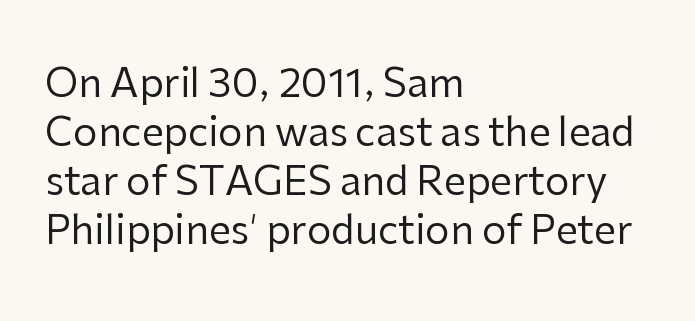
Each letter keeps its own natural width here, so spacing adapts to shape. The gaps between neighbouring characters are ordinary and unremarkable. The letters stand straight up with perfectly vertical stems. The rendering uses a moderate line-height, typical for paragraphs.
